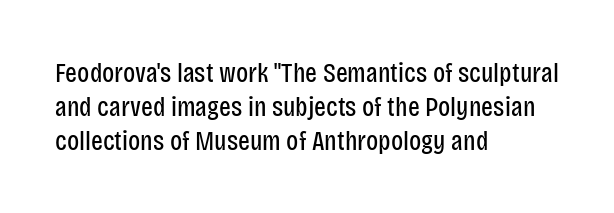
The image shows 28 px regular-weight, condensed sans-serif type, upright; set left-aligned, line spacing 1.21x, normal letter spacing, not underlined; low stroke contrast and a large x-height.
